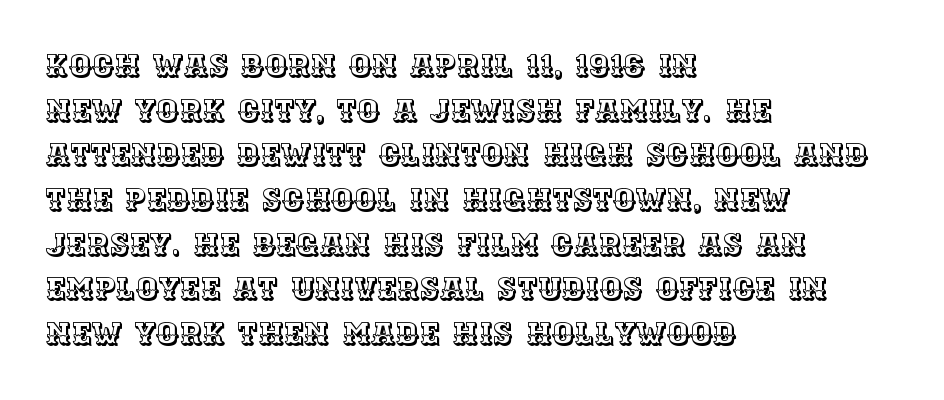
{"italic": "no", "width": "normal", "x_height": "large", "monospaced": "no", "underline": "no", "align": "left", "line_spacing": "normal", "line_spacing_ratio": 1.44, "letter_spacing": "normal", "letter_spacing_em": 0.0, "glyph_px": 31}
